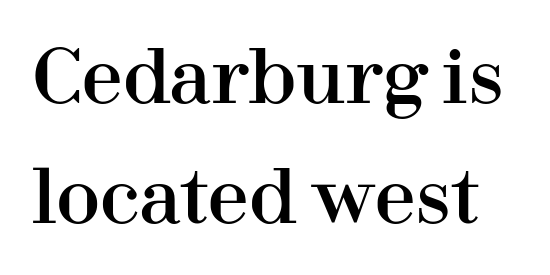
Q: Is the text italic (slanted)? A: No, it is upright.
Q: Is the typeface a serif or a sans-serif typeface? A: Serif.
Q: Is the text underlined? A: No.
Q: Is the spacing between letters normal or unusually wide? A: Normal.
Q: Is the spacing between lines tight, normal or loose? A: Normal.
Q: Width (condensed, normal, or wide)? A: Normal.
Q: Stroke contrast? A: High.
Q: x-height? A: Medium.
Q: Monospaced? A: No.
